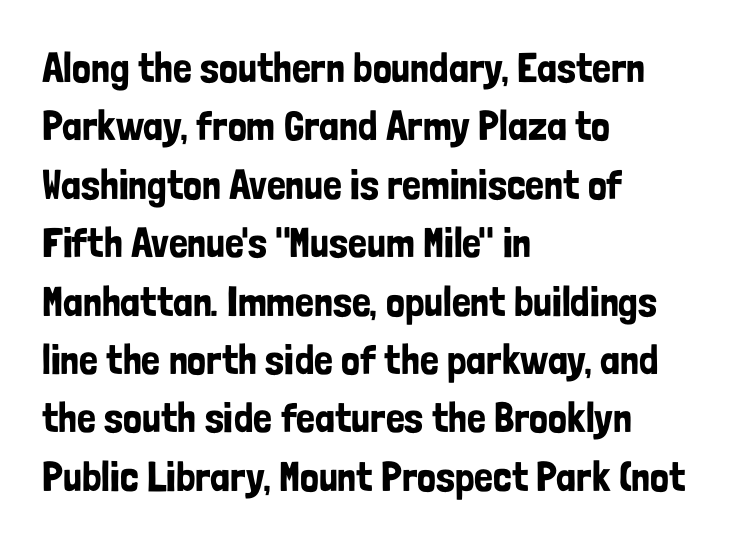
{"serif": "no", "italic": "no", "width": "condensed", "stroke_contrast": "low", "x_height": "medium", "monospaced": "no", "underline": "no", "align": "left", "line_spacing": "normal", "line_spacing_ratio": 1.39, "letter_spacing": "normal", "letter_spacing_em": 0.0, "glyph_px": 42}
